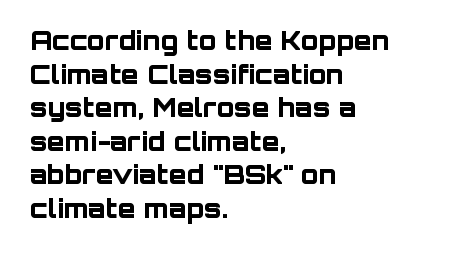
Regarding leading, the lines here are spaced in the standard way. Nothing unusual about the tracking: characters are spaced as the font intends. Clear beneath every line of the passage. The compositor pushed each line to the left boundary. Ascenders rise straight up at ninety degrees. The font is running at its bold setting.
